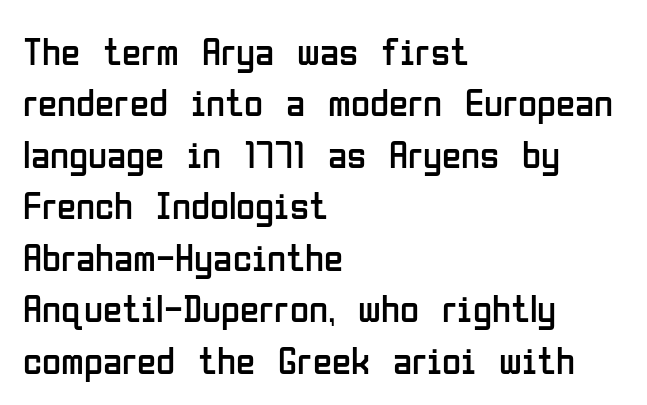
{"serif": "no", "italic": "no", "bold": "no", "weight": "regular", "width": "condensed", "stroke_contrast": "low", "x_height": "medium", "monospaced": "no", "underline": "no", "align": "left", "line_spacing": "normal", "line_spacing_ratio": 1.32, "letter_spacing": "normal", "letter_spacing_em": 0.0, "glyph_px": 39}
